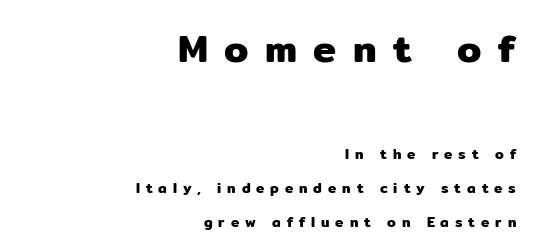
Q: Is the text italic (slanted)? A: No, it is upright.
Q: Is the typeface a serif or a sans-serif typeface? A: Sans-serif.
Q: Is the text underlined? A: No.
Q: How is the paragraph aligned? A: Right-aligned.
Q: Is the spacing between letters normal or unusually wide? A: Unusually wide.
Q: Is the spacing between lines tight, normal or loose? A: Loose.
Q: Which block of text is set in a larger size, the first (top) or the second (bottom)? A: The first (top) one.
Q: Width (condensed, normal, or wide)? A: Normal.
Q: Stroke contrast? A: Low.
Q: x-height? A: Medium.
Q: Monospaced? A: No.
